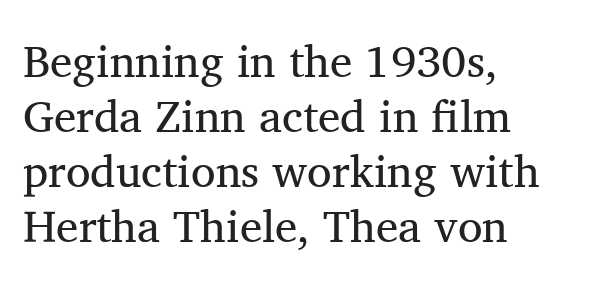
Q: Is the text bold? A: No.
Q: Is the text italic (slanted)? A: No, it is upright.
Q: Is the typeface a serif or a sans-serif typeface? A: Serif.
Q: Is the text underlined? A: No.
Q: How is the paragraph aligned? A: Left-aligned.
Q: Is the spacing between letters normal or unusually wide? A: Normal.
Q: Width (condensed, normal, or wide)? A: Normal.
Q: Stroke contrast? A: Medium.
Q: x-height? A: Medium.
Q: Monospaced? A: No.
